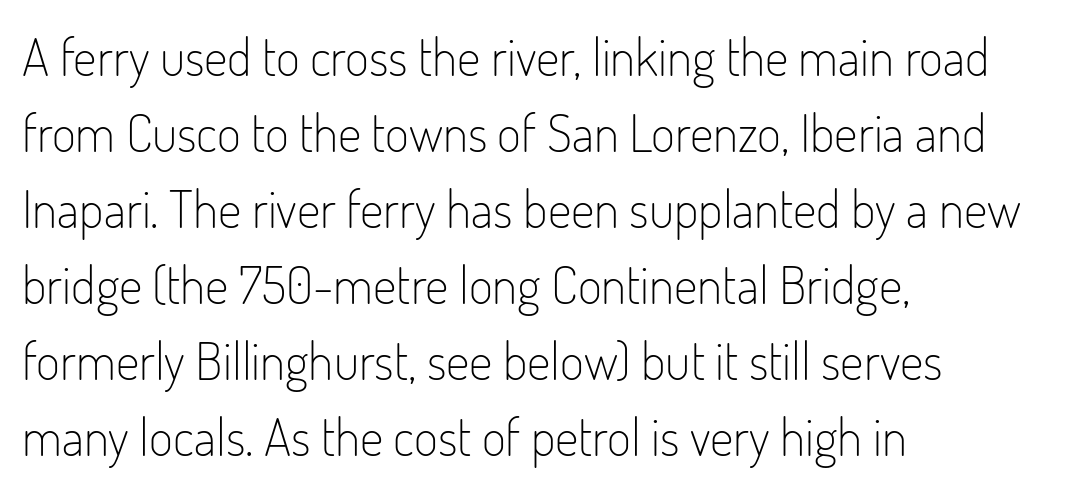
Q: Is the text bold? A: No.
Q: Is the text italic (slanted)? A: No, it is upright.
Q: Is the typeface a serif or a sans-serif typeface? A: Sans-serif.
Q: Is the text underlined? A: No.
Q: How is the paragraph aligned? A: Left-aligned.
Q: Is the spacing between letters normal or unusually wide? A: Normal.
Q: Is the spacing between lines tight, normal or loose? A: Normal.
Q: Width (condensed, normal, or wide)? A: Condensed.
Q: Stroke contrast? A: Low.
Q: x-height? A: Small.
Q: Monospaced? A: No.
